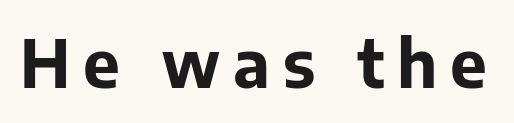
The image shows 66 px bold sans-serif type, upright; set not underlined; low stroke contrast and a medium x-height.
